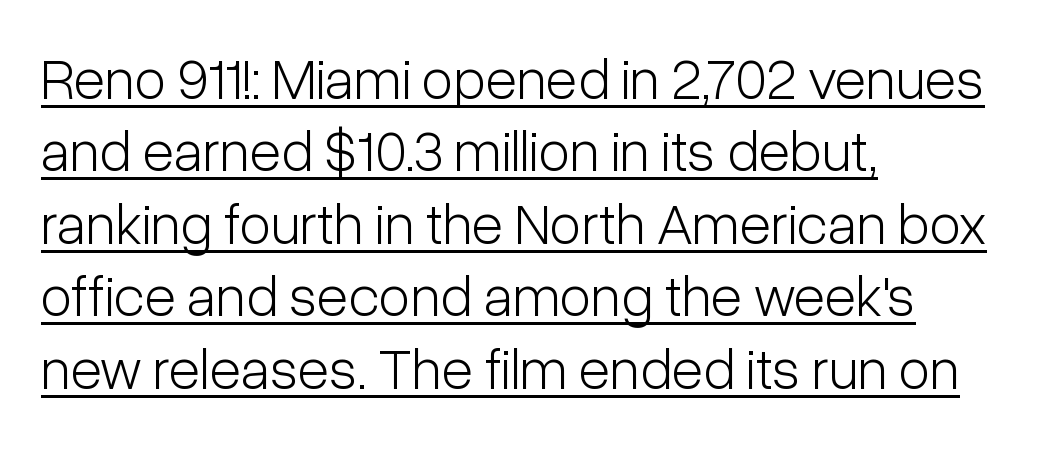
{"serif": "no", "italic": "no", "bold": "no", "weight": "light", "width": "condensed", "stroke_contrast": "low", "x_height": "medium", "monospaced": "no", "underline": "yes", "align": "left", "line_spacing": "normal", "line_spacing_ratio": 1.25, "letter_spacing": "normal", "letter_spacing_em": 0.0, "glyph_px": 58}
